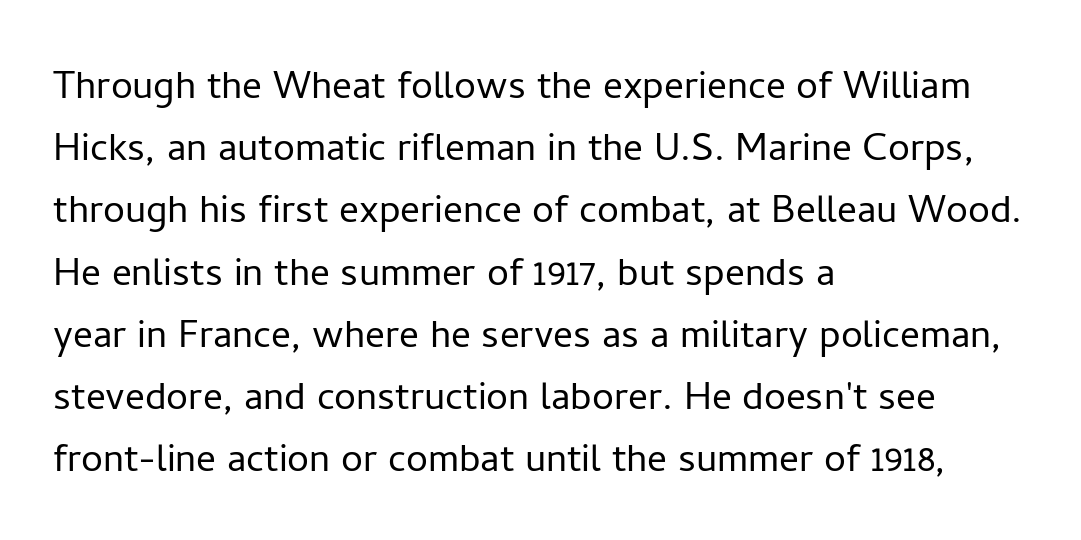
Q: Is the text bold? A: No.
Q: Is the text italic (slanted)? A: No, it is upright.
Q: Is the typeface a serif or a sans-serif typeface? A: Sans-serif.
Q: Is the text underlined? A: No.
Q: How is the paragraph aligned? A: Left-aligned.
Q: Is the spacing between letters normal or unusually wide? A: Normal.
Q: Is the spacing between lines tight, normal or loose? A: Normal.
Q: Width (condensed, normal, or wide)? A: Normal.
Q: Stroke contrast? A: Low.
Q: x-height? A: Medium.
Q: Monospaced? A: No.
